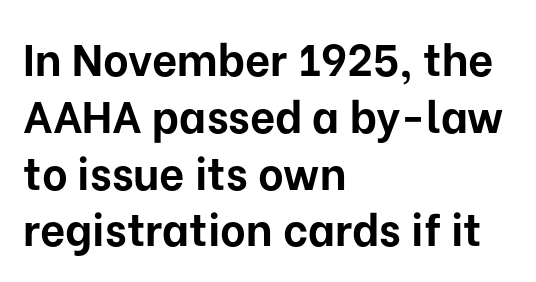
The image shows 44 px bold sans-serif type, upright; set left-aligned, normal line spacing (1.29x), normal letter spacing, not underlined; low stroke contrast and a medium x-height.
